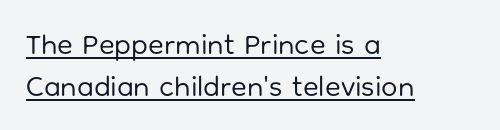
The image shows 29 px regular-weight sans-serif type, upright; set left-aligned, normal line spacing (1.46x), normal letter spacing, underlined; low stroke contrast and a medium x-height.
